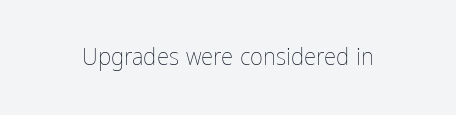
Q: Is the text bold? A: No.
Q: Is the text italic (slanted)? A: No, it is upright.
Q: Is the text underlined? A: No.
Q: Is the spacing between letters normal or unusually wide? A: Normal.
